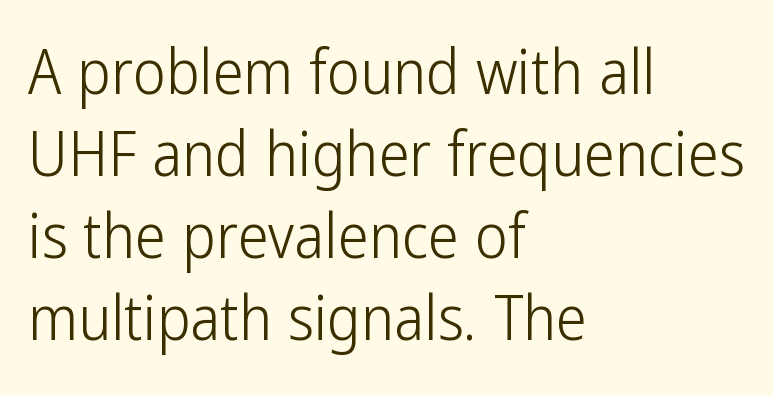
{"serif": "no", "italic": "no", "bold": "no", "weight": "light", "width": "condensed", "stroke_contrast": "low", "x_height": "medium", "monospaced": "no", "underline": "no", "align": "left", "line_spacing": "normal", "line_spacing_ratio": 1.32, "letter_spacing": "normal", "letter_spacing_em": 0.0, "glyph_px": 62}
